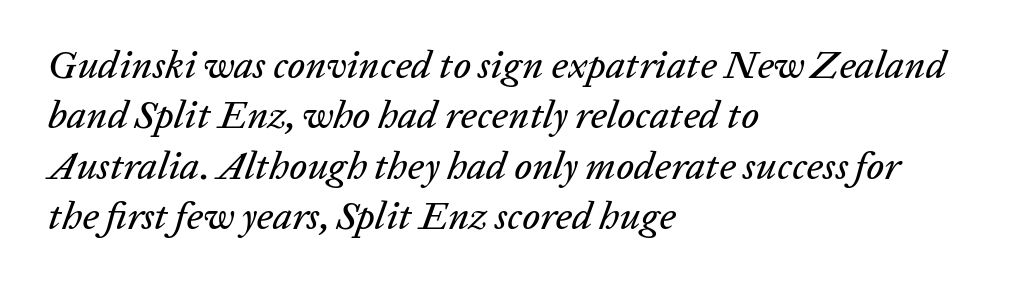
The image shows 39 px text type, italic (leaning right); set left-aligned, normal line spacing (1.29x), normal letter spacing, not underlined; low stroke contrast and a medium x-height.
